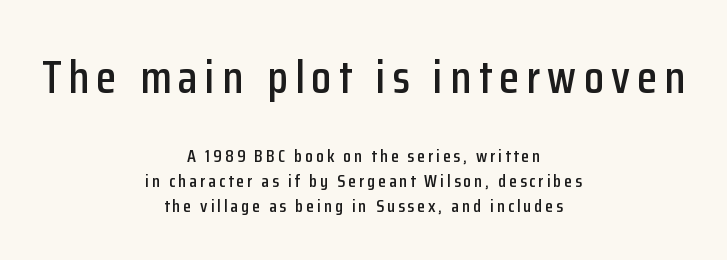
The image shows 46 px condensed sans-serif type, upright; set centered, normal line spacing (1.39x), not underlined; the first (top) block is 2.56x larger; low stroke contrast and a medium x-height.
